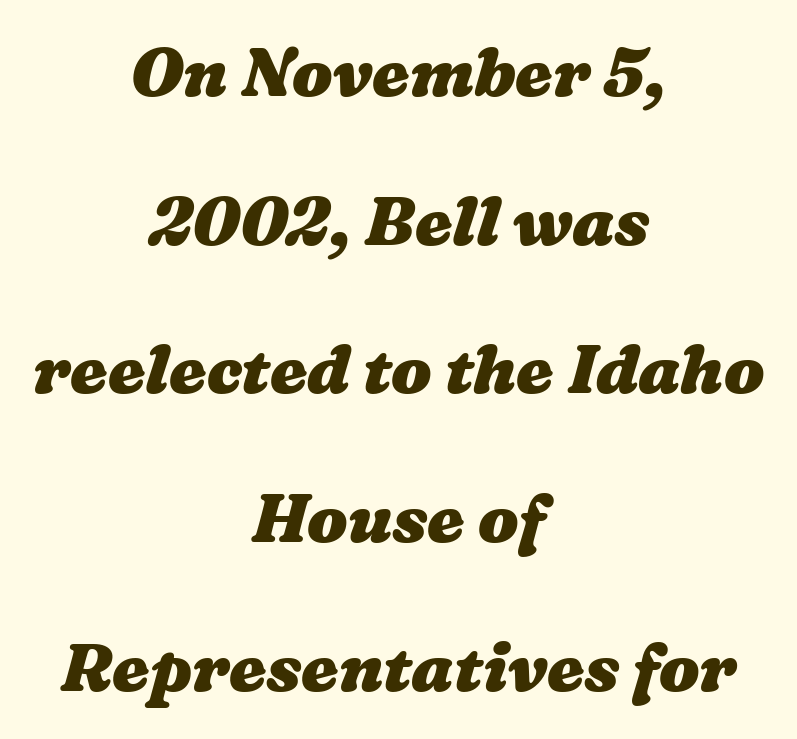
The image shows 67 px heavy, wide type; set centered, loose line spacing (2.22x), normal letter spacing, not underlined; medium stroke contrast and a medium x-height.
